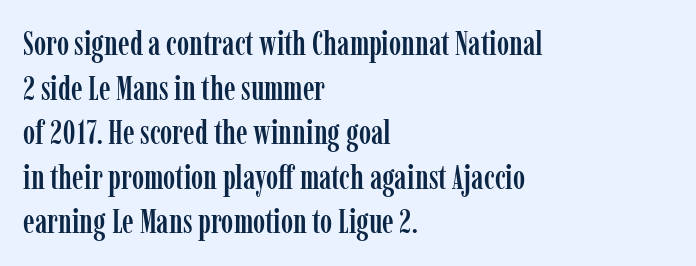
The image shows 33 px condensed serif type, upright; set left-aligned, normal line spacing (1.35x), normal letter spacing, not underlined; low stroke contrast and a medium x-height.
